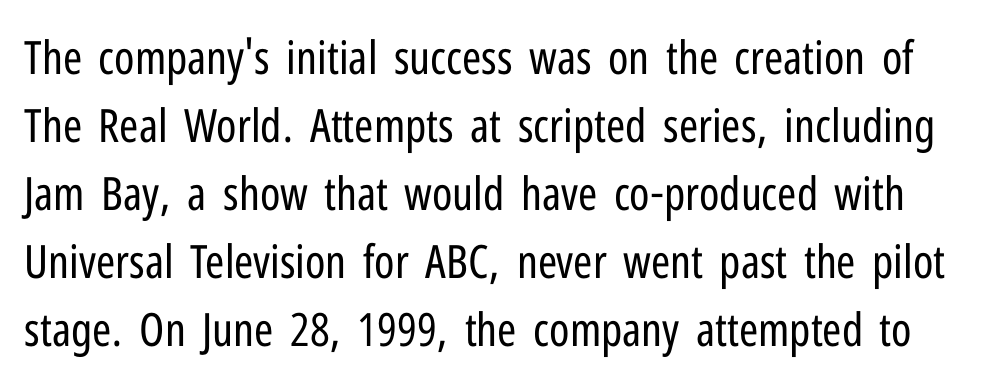
Q: Is the text bold? A: No.
Q: Is the text italic (slanted)? A: No, it is upright.
Q: Is the typeface a serif or a sans-serif typeface? A: Sans-serif.
Q: Is the text underlined? A: No.
Q: Is the spacing between letters normal or unusually wide? A: Normal.
Q: Is the spacing between lines tight, normal or loose? A: Normal.
Q: Width (condensed, normal, or wide)? A: Condensed.
Q: Stroke contrast? A: Low.
Q: x-height? A: Medium.
Q: Monospaced? A: No.
